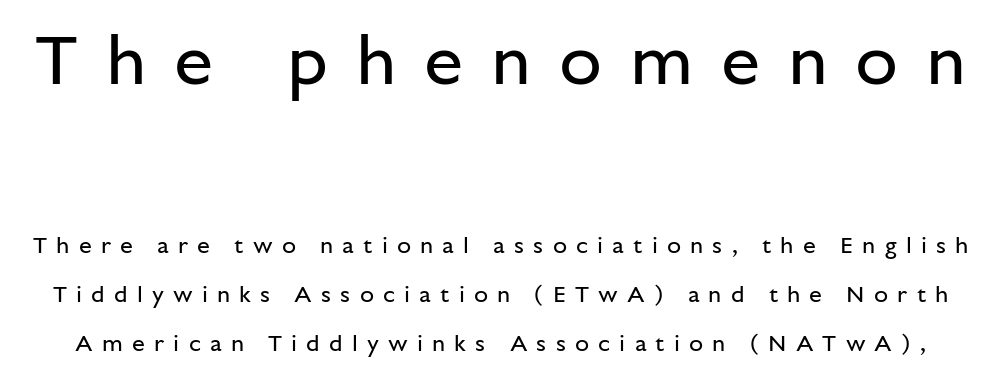
Q: Is the text bold? A: No.
Q: Is the text italic (slanted)? A: No, it is upright.
Q: Is the typeface a serif or a sans-serif typeface? A: Sans-serif.
Q: Is the text underlined? A: No.
Q: Is the spacing between letters normal or unusually wide? A: Unusually wide.
Q: Is the spacing between lines tight, normal or loose? A: Loose.
Q: Which block of text is set in a larger size, the first (top) or the second (bottom)? A: The first (top) one.
Q: Width (condensed, normal, or wide)? A: Normal.
Q: Stroke contrast? A: Low.
Q: x-height? A: Medium.
Q: Monospaced? A: No.
